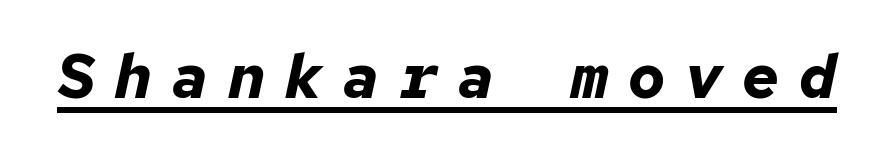
{"italic": "yes", "lean": "right", "slant_degrees": 12, "bold": "yes", "weight": "bold", "width": "normal", "stroke_contrast": "low", "x_height": "medium", "monospaced": "yes", "underline": "yes", "letter_spacing": "wide", "letter_spacing_em": 0.32, "glyph_px": 62}
